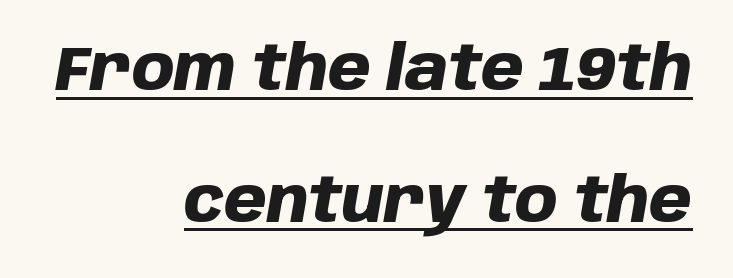
Q: Is the text bold? A: Yes.
Q: Is the text italic (slanted)? A: Yes, it leans right by about 10 degrees.
Q: Is the text underlined? A: Yes.
Q: How is the paragraph aligned? A: Right-aligned.
Q: Is the spacing between letters normal or unusually wide? A: Normal.
Q: Is the spacing between lines tight, normal or loose? A: Loose.
Q: Width (condensed, normal, or wide)? A: Normal.
Q: Stroke contrast? A: Low.
Q: x-height? A: Large.
Q: Monospaced? A: No.
